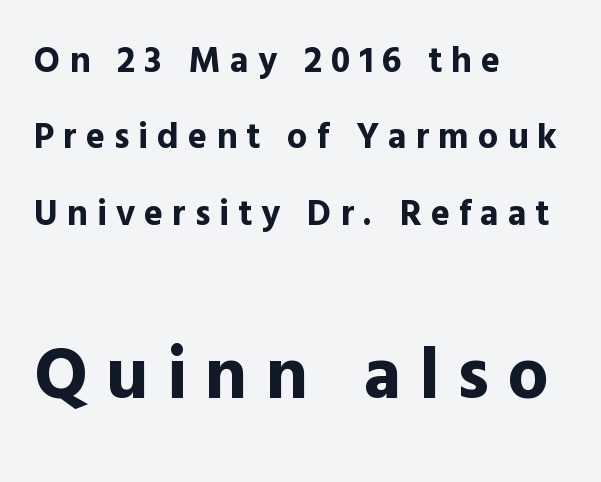
{"serif": "no", "italic": "no", "bold": "yes", "weight": "bold", "width": "normal", "x_height": "medium", "monospaced": "no", "underline": "no", "align": "left", "line_spacing": "loose", "line_spacing_ratio": 2.12, "letter_spacing": "wide", "letter_spacing_em": 0.25, "larger_block": "second", "size_ratio": 2.03, "glyph_px": 73}
